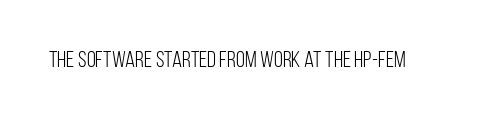
{"italic": "no", "bold": "no", "underline": "no", "letter_spacing": "normal", "letter_spacing_em": 0.0, "glyph_px": 23}
